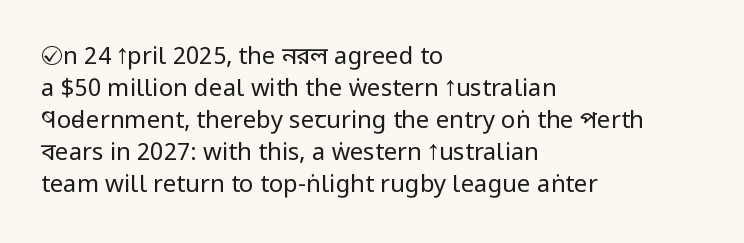
{"italic": "no", "bold": "no", "underline": "no", "align": "left", "line_spacing": "normal", "line_spacing_ratio": 1.33, "letter_spacing": "normal", "letter_spacing_em": 0.0, "glyph_px": 24}
